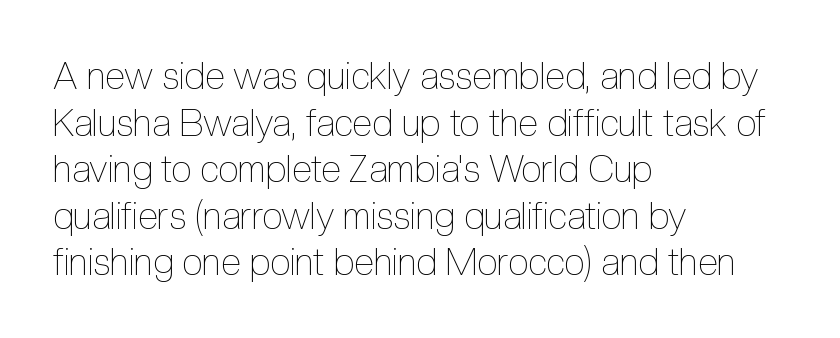
The typography opts for an upright posture over an oblique one. Here the designer chose a conventional face with non-uniform glyph widths. Here the glyphs are tracked normally, forming tight word shapes. Is the block centered? No — it sits flush against the left margin. The font is comparable to plain body text, perhaps lighter. A normal amount of white space separates one row of letters from the next.
